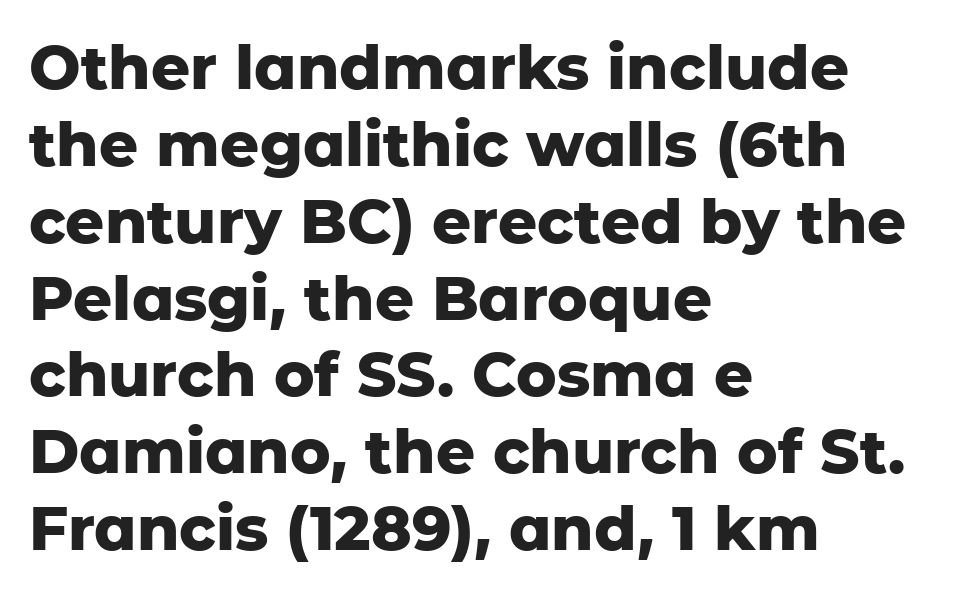
Words float on clear page, feet unadorned. Does the weight exceed regular? Yes, all the way to bold. What kind of face is this? One without serifs — a sans. These lines keep a tight, regular rhythm from letter to letter.
